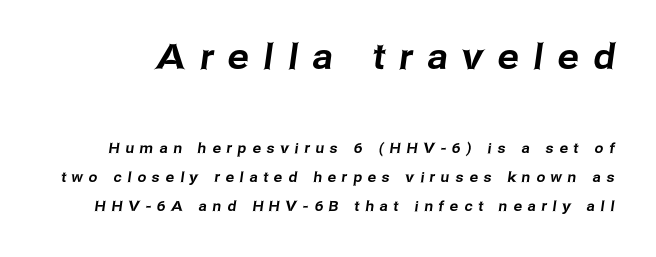
{"serif": "no", "width": "normal", "stroke_contrast": "low", "x_height": "medium", "monospaced": "no", "underline": "no", "line_spacing": "loose", "line_spacing_ratio": 2.06, "letter_spacing": "wide", "letter_spacing_em": 0.42, "larger_block": "first", "size_ratio": 2.5, "glyph_px": 35}
